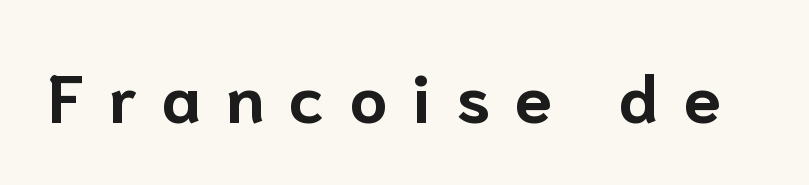
The image shows 67 px bold sans-serif type, upright; set unusually wide letter spacing (+0.37 em), not underlined; low stroke contrast and a medium x-height.
